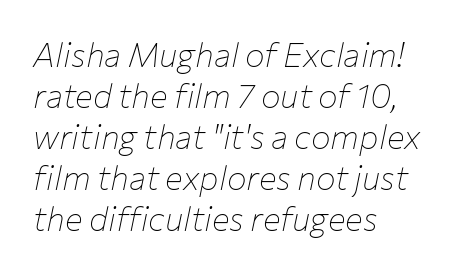
Q: Is the text bold? A: No.
Q: Is the text italic (slanted)? A: Yes, it leans right by about 12 degrees.
Q: Is the text underlined? A: No.
Q: How is the paragraph aligned? A: Left-aligned.
Q: Is the spacing between letters normal or unusually wide? A: Normal.
Q: Width (condensed, normal, or wide)? A: Normal.
Q: Stroke contrast? A: Low.
Q: x-height? A: Medium.
Q: Monospaced? A: No.
